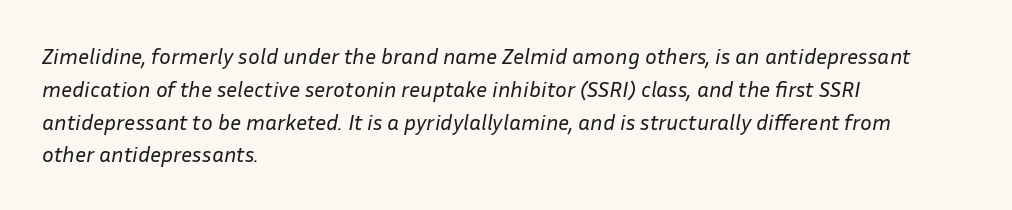
The image shows 22 px text type, italic (leaning right); set left-aligned, normal line spacing (1.49x), normal letter spacing, not underlined.
